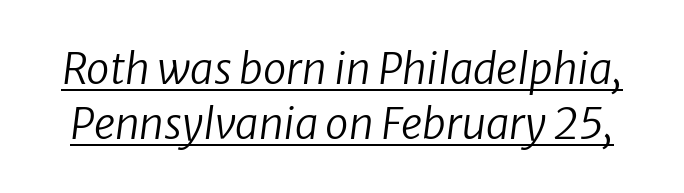
The image shows 42 px regular-weight type, italic (leaning right); set normal line spacing (1.3x), normal letter spacing, underlined; low stroke contrast and a medium x-height.
